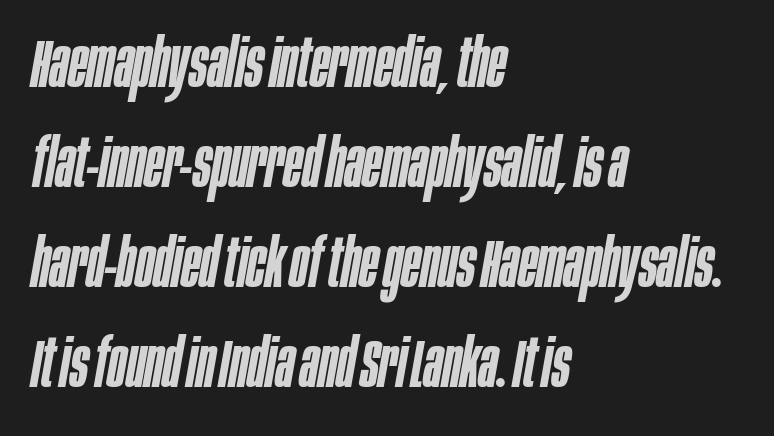
Designer's note — italics engaged. The vertical gap from one line to the next is medium. The letters are semibold — heavier than regular but short of a full bold. Is this a fixed-width face? No — the glyphs have proportional, varying widths.
